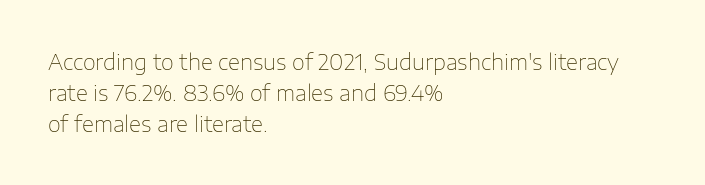
{"italic": "no", "bold": "no", "underline": "no", "align": "left", "line_spacing": "normal", "line_spacing_ratio": 1.47, "letter_spacing": "normal", "letter_spacing_em": 0.0, "glyph_px": 21}
